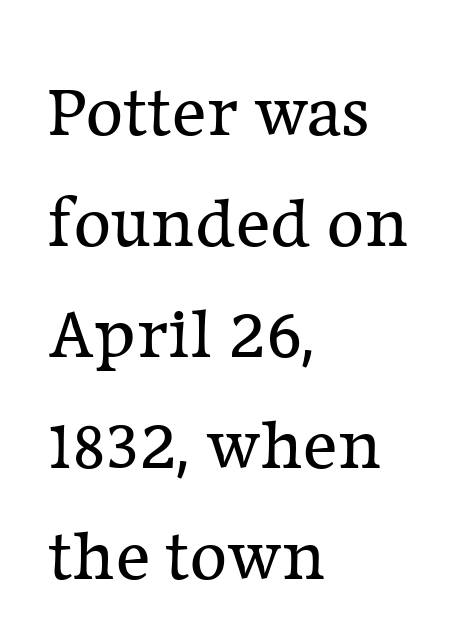
Q: Is the text bold? A: No.
Q: Is the text italic (slanted)? A: No, it is upright.
Q: Is the typeface a serif or a sans-serif typeface? A: Serif.
Q: Is the text underlined? A: No.
Q: How is the paragraph aligned? A: Left-aligned.
Q: Is the spacing between letters normal or unusually wide? A: Normal.
Q: Is the spacing between lines tight, normal or loose? A: Normal.
Q: Width (condensed, normal, or wide)? A: Normal.
Q: Stroke contrast? A: Low.
Q: x-height? A: Medium.
Q: Monospaced? A: No.
